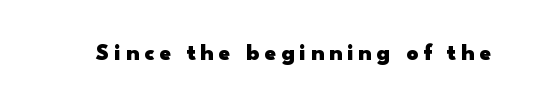
Q: Is the text bold? A: Yes.
Q: Is the text italic (slanted)? A: No, it is upright.
Q: Is the text underlined? A: No.
Q: Is the spacing between letters normal or unusually wide? A: Unusually wide.
